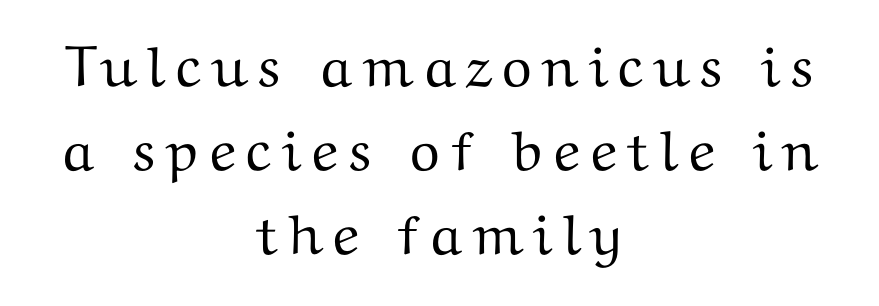
Q: Is the text italic (slanted)? A: No, it is upright.
Q: Is the typeface a serif or a sans-serif typeface? A: Serif.
Q: Is the text underlined? A: No.
Q: How is the paragraph aligned? A: Centered.
Q: Is the spacing between lines tight, normal or loose? A: Normal.
Q: Width (condensed, normal, or wide)? A: Wide.
Q: Stroke contrast? A: Medium.
Q: x-height? A: Medium.
Q: Monospaced? A: No.
